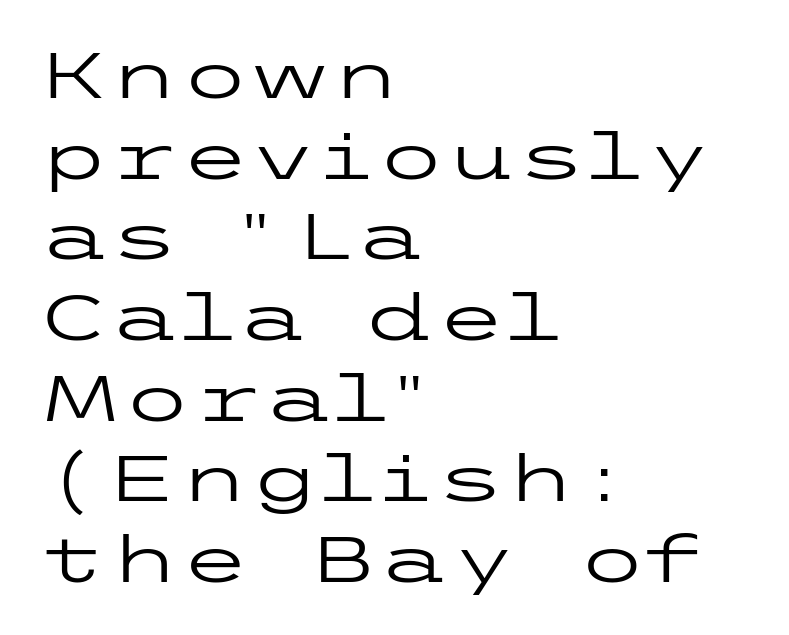
The image shows 64 px regular-weight, wide sans-serif type, upright; set left-aligned, normal line spacing (1.26x), normal letter spacing, not underlined; low stroke contrast and a medium x-height.
